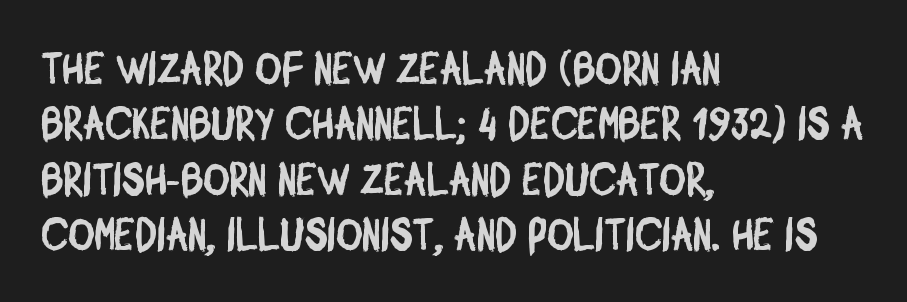
The image shows 45 px condensed sans-serif type; set left-aligned, line spacing 1.23x, normal letter spacing, not underlined; low stroke contrast and a large x-height.
